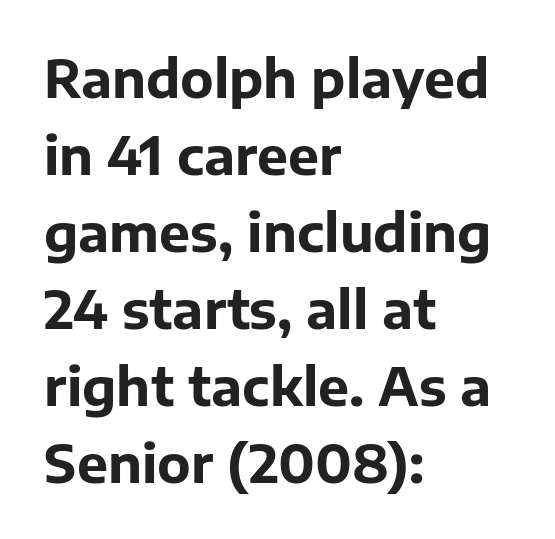
The image shows 52 px bold sans-serif type, upright; set left-aligned, normal line spacing (1.48x), normal letter spacing, not underlined; low stroke contrast and a medium x-height.
